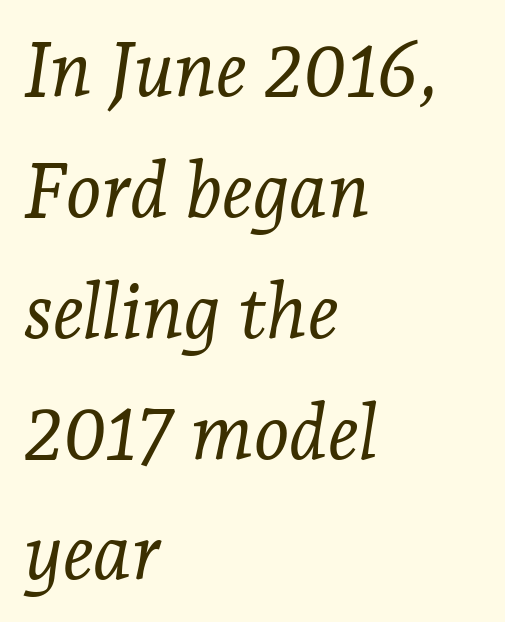
The image shows 76 px light serif type, italic (leaning right); set left-aligned, normal line spacing (1.59x), normal letter spacing, not underlined; low stroke contrast and a medium x-height.
